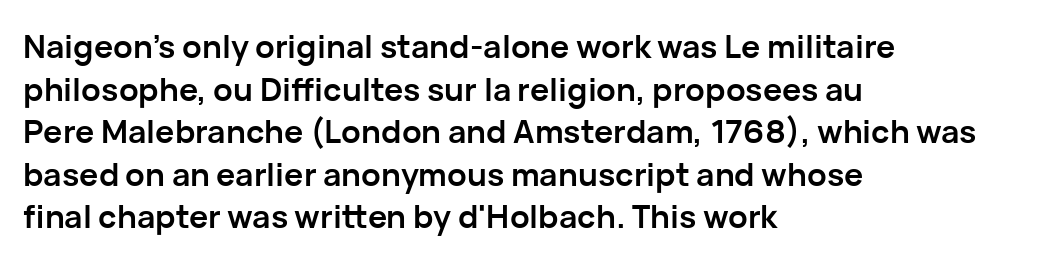
Each letter keeps its own natural width here, so spacing adapts to shape. Bare-footed words on every line. The designer left line spacing at the default. Posture: upright roman.
